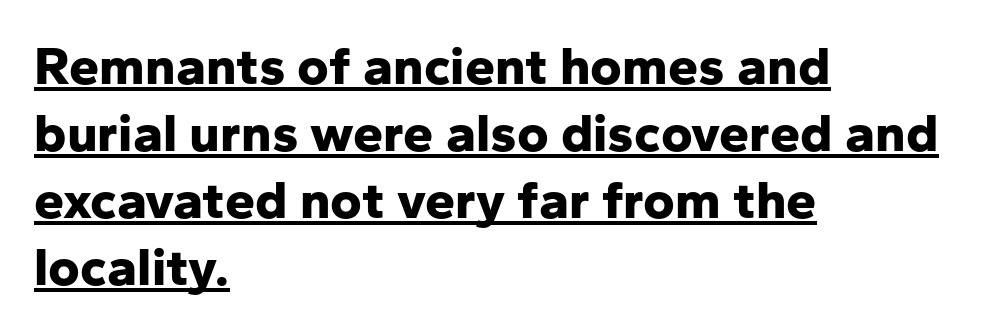
{"serif": "no", "italic": "no", "bold": "yes", "weight": "bold", "width": "normal", "stroke_contrast": "low", "x_height": "medium", "monospaced": "no", "underline": "yes", "align": "left", "line_spacing_ratio": 1.24, "letter_spacing": "normal", "letter_spacing_em": 0.0, "glyph_px": 54}
